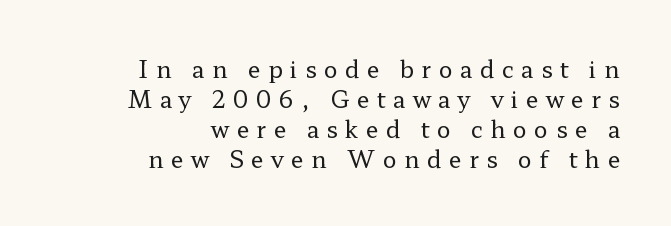
The image shows 23 px text type, upright; set right-aligned, normal line spacing (1.3x), unusually wide letter spacing (+0.32 em), not underlined.
